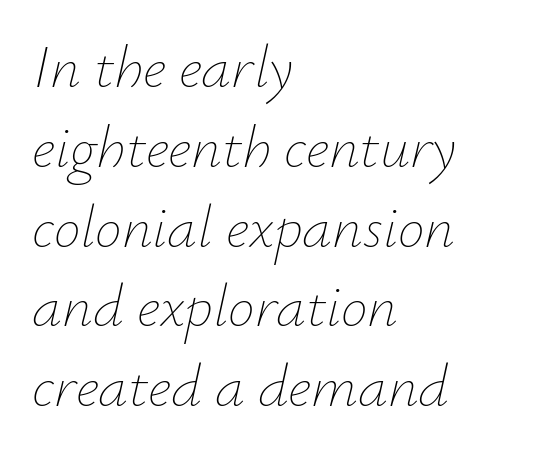
{"italic": "yes", "lean": "right", "slant_degrees": 12, "bold": "no", "weight": "thin", "width": "normal", "stroke_contrast": "low", "x_height": "small", "monospaced": "no", "underline": "no", "align": "left", "line_spacing": "normal", "line_spacing_ratio": 1.33, "letter_spacing": "normal", "letter_spacing_em": 0.0, "glyph_px": 60}
